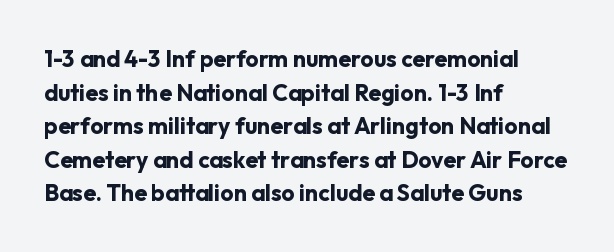
Q: Is the text bold? A: Yes.
Q: Is the text italic (slanted)? A: No, it is upright.
Q: Is the text underlined? A: No.
Q: How is the paragraph aligned? A: Left-aligned.
Q: Is the spacing between letters normal or unusually wide? A: Normal.
Q: Is the spacing between lines tight, normal or loose? A: Normal.
